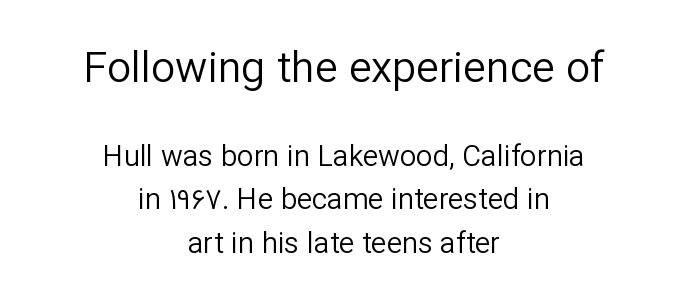
{"serif": "no", "italic": "no", "bold": "no", "weight": "regular", "width": "normal", "stroke_contrast": "low", "x_height": "medium", "monospaced": "no", "underline": "no", "align": "center", "line_spacing": "normal", "line_spacing_ratio": 1.5, "letter_spacing": "normal", "letter_spacing_em": 0.0, "larger_block": "first", "size_ratio": 1.48, "glyph_px": 43}
